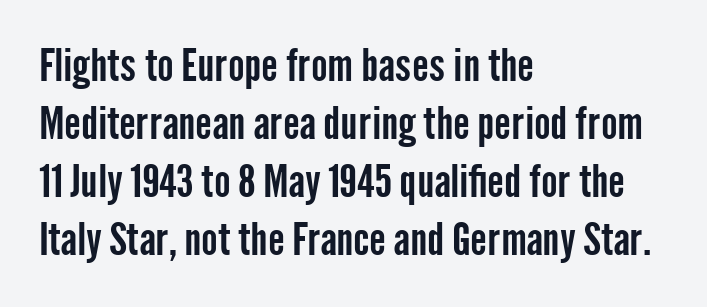
The image shows 44 px condensed sans-serif type, upright; set left-aligned, normal line spacing (1.32x), normal letter spacing, not underlined; low stroke contrast and a medium x-height.
